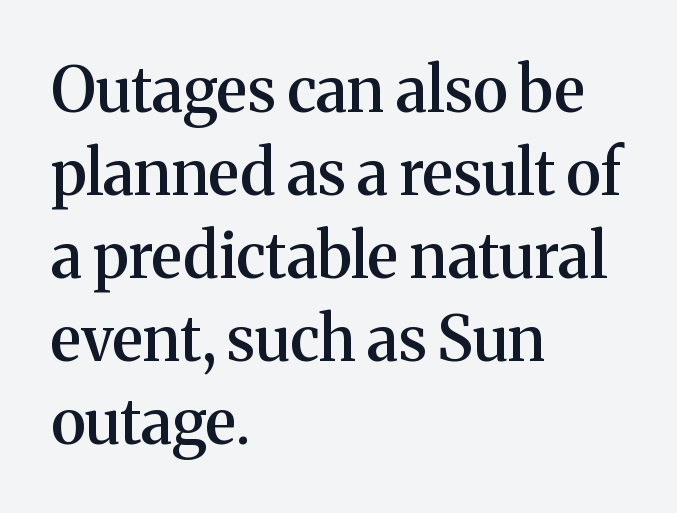
Q: Is the text bold? A: Semi-bold.
Q: Is the text italic (slanted)? A: No, it is upright.
Q: Is the typeface a serif or a sans-serif typeface? A: Serif.
Q: Is the text underlined? A: No.
Q: How is the paragraph aligned? A: Left-aligned.
Q: Is the spacing between letters normal or unusually wide? A: Normal.
Q: Is the spacing between lines tight, normal or loose? A: Normal.
Q: Width (condensed, normal, or wide)? A: Normal.
Q: Stroke contrast? A: Medium.
Q: x-height? A: Medium.
Q: Monospaced? A: No.
